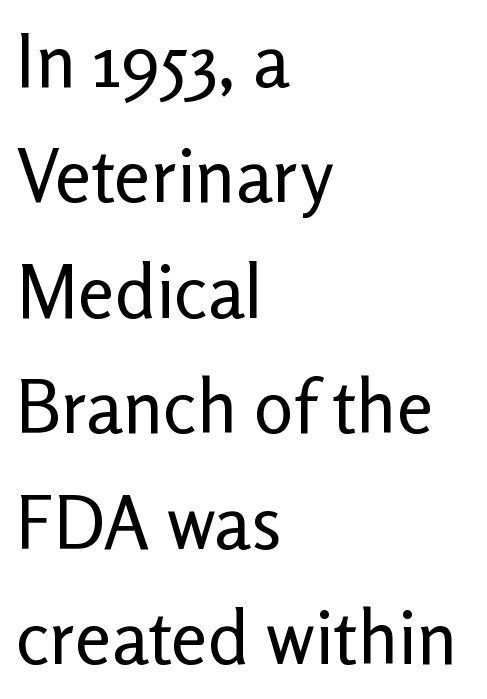
{"serif": "no", "italic": "no", "bold": "no", "weight": "regular", "width": "normal", "stroke_contrast": "low", "x_height": "medium", "monospaced": "no", "underline": "no", "align": "left", "line_spacing": "normal", "line_spacing_ratio": 1.56, "letter_spacing": "normal", "letter_spacing_em": 0.0, "glyph_px": 74}
